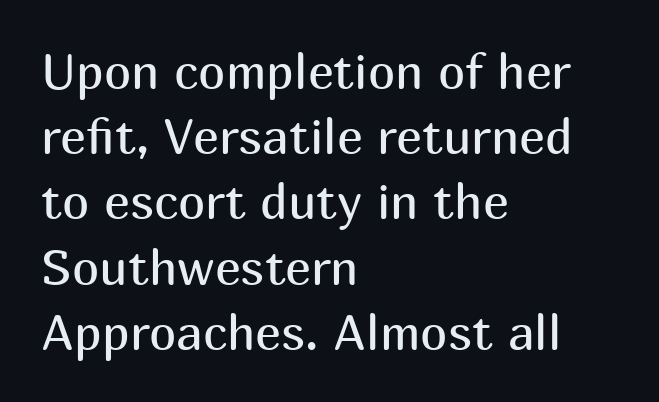
Quick note: not italic, upright. Beneath every word, the page is bare. Looks like regular typesetting: each glyph gets only the width it needs. No letter is thick-stroked: the sample isn't bold.
